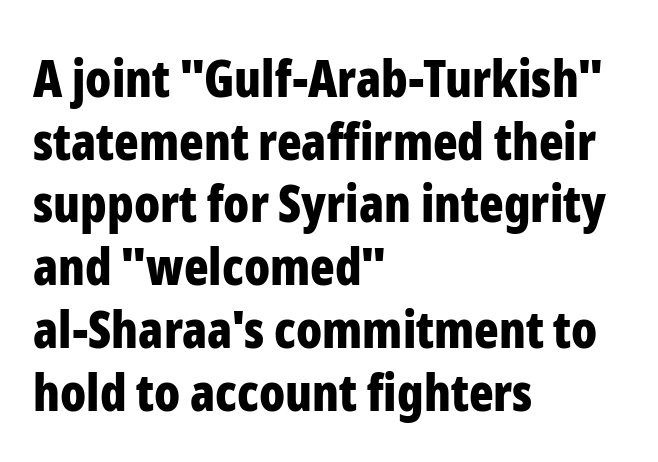
{"serif": "no", "italic": "no", "bold": "yes", "weight": "bold", "width": "condensed", "stroke_contrast": "low", "x_height": "medium", "monospaced": "no", "underline": "no", "align": "left", "line_spacing_ratio": 1.23, "letter_spacing": "normal", "letter_spacing_em": 0.0, "glyph_px": 51}
